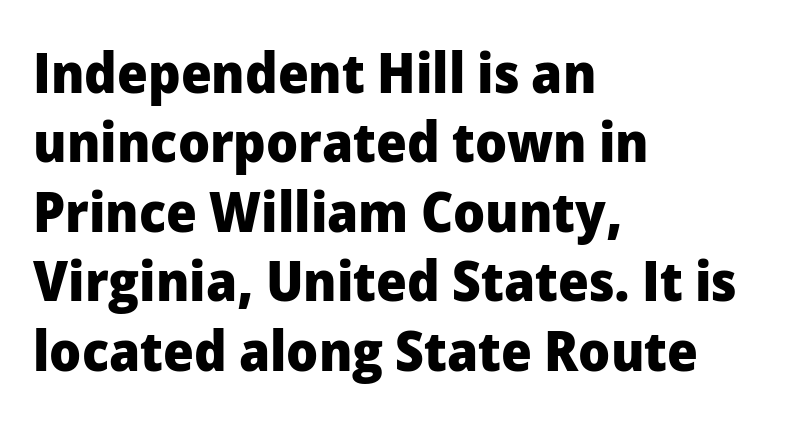
This is heavy type, rendered in bold. The gap between lines stays unmarked. Italic: no, the glyphs are upright roman. Reading down the block, your eye returns to a fixed left position each line. Honestly, the letter spacing is just normal — you wouldn't notice it.
